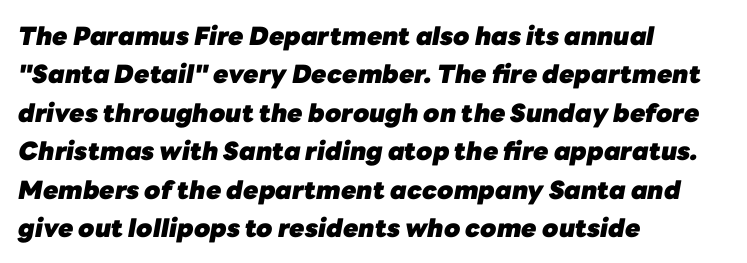
The image shows 25 px bold type, italic (leaning right); set left-aligned, normal line spacing (1.54x), normal letter spacing, not underlined.
